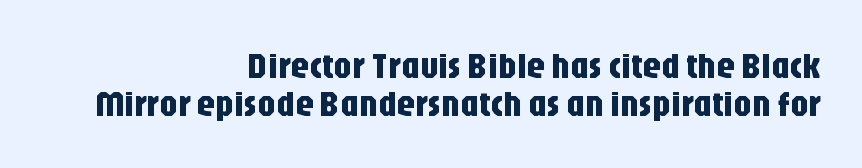
Baseline-to-baseline distance is barely more than the letter height. The typeface chosen for these lines omits serifs. A typesetter would mark this as roman, not italic. The strip under each line holds only bare page.
